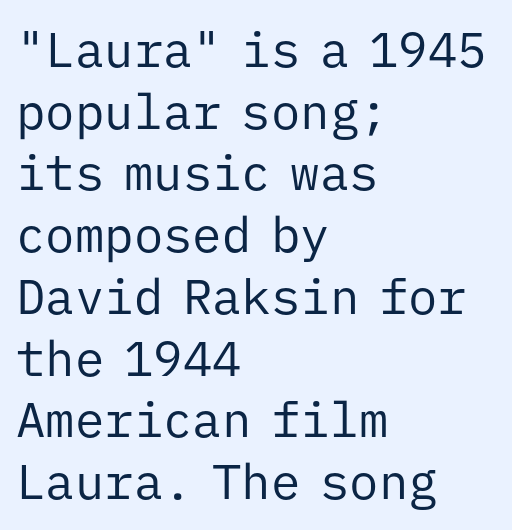
Does the lettering tilt? It doesn't — this is upright. The line texture is even and compact thanks to regular tracking. If you drew a ruler down the left edge, every line would touch it. Examine the stroke ends and you'll find no serifs. Stems and bowls with no extra thickness — not bold.
